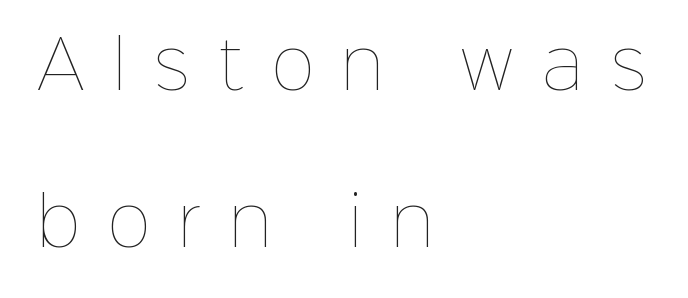
The image shows 65 px thin type, upright; set left-aligned, loose line spacing (2.42x), unusually wide letter spacing (+0.44 em), not underlined; low stroke contrast and a medium x-height.
